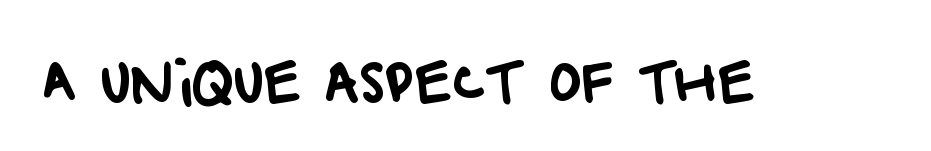
The image shows 54 px sans-serif type; set normal letter spacing, not underlined; low stroke contrast and a large x-height.
